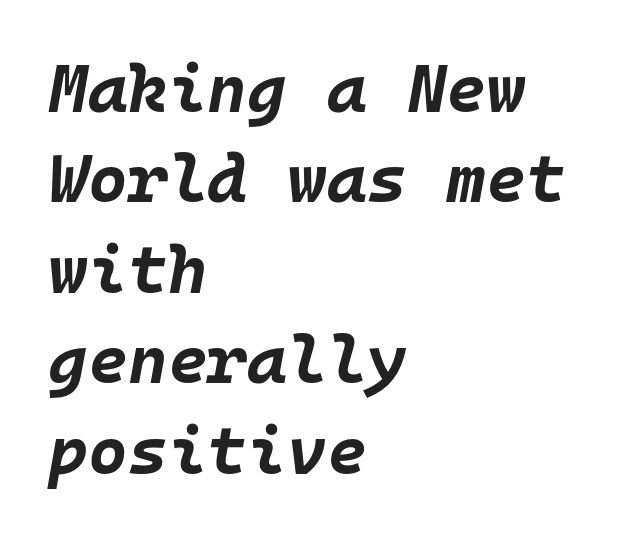
{"italic": "yes", "lean": "right", "slant_degrees": 10, "bold": "yes", "weight": "bold", "width": "normal", "stroke_contrast": "low", "x_height": "large", "monospaced": "yes", "underline": "no", "align": "left", "line_spacing": "normal", "line_spacing_ratio": 1.33, "letter_spacing": "normal", "letter_spacing_em": 0.0, "glyph_px": 68}
